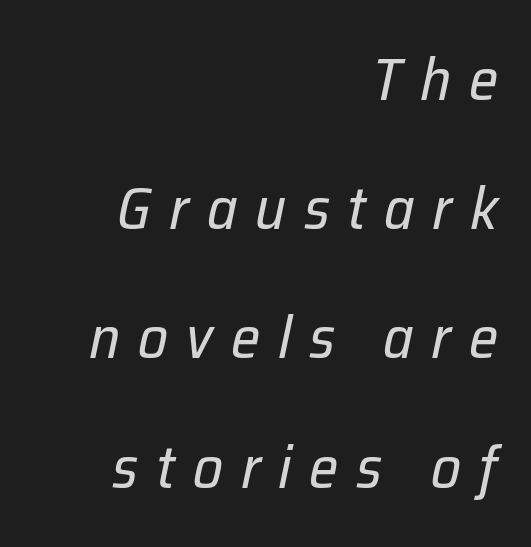
{"italic": "yes", "lean": "right", "slant_degrees": 12, "bold": "no", "weight": "regular", "width": "normal", "stroke_contrast": "low", "x_height": "medium", "monospaced": "no", "underline": "no", "align": "right", "line_spacing": "loose", "line_spacing_ratio": 2.19, "letter_spacing": "wide", "letter_spacing_em": 0.3, "glyph_px": 59}
